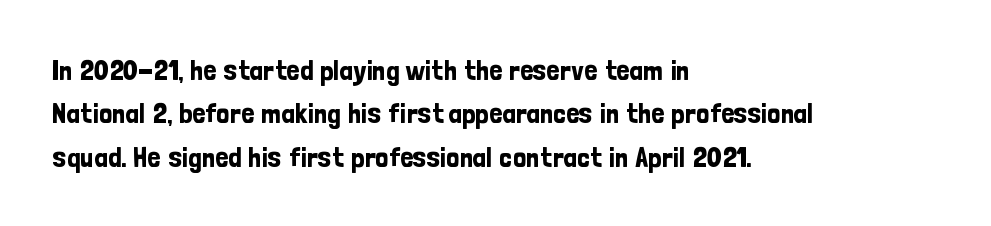
{"serif": "no", "italic": "no", "width": "condensed", "stroke_contrast": "low", "x_height": "medium", "monospaced": "no", "underline": "no", "align": "left", "line_spacing": "normal", "line_spacing_ratio": 1.5, "letter_spacing": "normal", "letter_spacing_em": 0.0, "glyph_px": 29}
